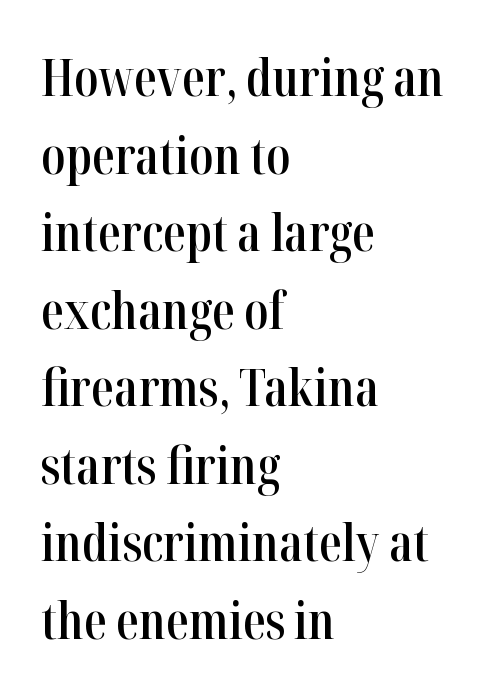
The image shows 51 px semibold, condensed serif type, upright; set left-aligned, normal line spacing (1.52x), normal letter spacing, not underlined; high stroke contrast and a medium x-height.
